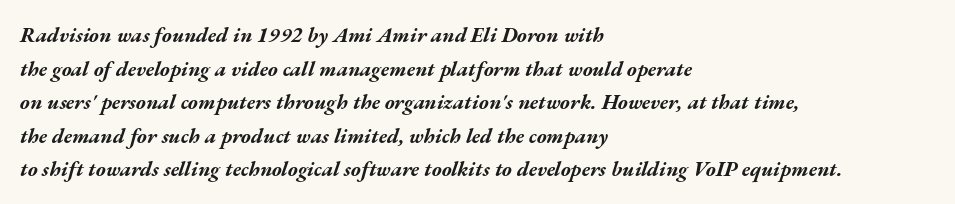
{"italic": "yes", "lean": "right", "slant_degrees": 17, "bold": "yes", "underline": "no", "align": "left", "line_spacing": "normal", "line_spacing_ratio": 1.6, "letter_spacing": "normal", "letter_spacing_em": 0.0, "glyph_px": 21}
